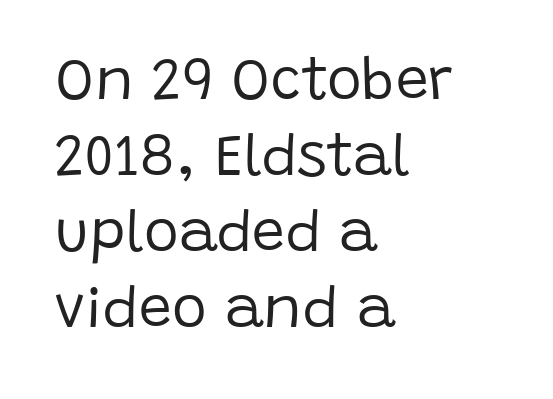
This block has exactly the height ordinary leading produces. The passage shown is typed in a proportional face where columns would drift. Grotesque or geometric, the face here clearly has no serifs. The font's upright variant was chosen for this text. There is no visible air inserted between adjacent glyphs. Each row of text sits above clean, open space.
